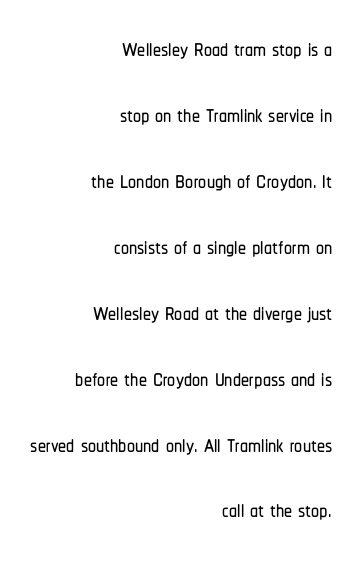
Q: Is the text italic (slanted)? A: No, it is upright.
Q: Is the typeface a serif or a sans-serif typeface? A: Sans-serif.
Q: Is the text underlined? A: No.
Q: How is the paragraph aligned? A: Right-aligned.
Q: Is the spacing between letters normal or unusually wide? A: Normal.
Q: Is the spacing between lines tight, normal or loose? A: Loose.
Q: Width (condensed, normal, or wide)? A: Condensed.
Q: Stroke contrast? A: Low.
Q: x-height? A: Medium.
Q: Monospaced? A: No.
